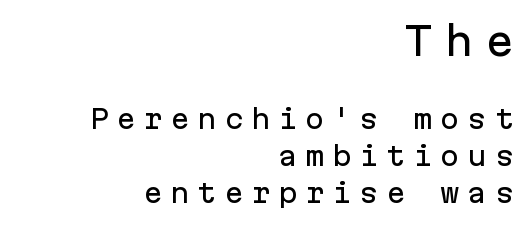
Q: Is the text italic (slanted)? A: No, it is upright.
Q: Is the typeface a serif or a sans-serif typeface? A: Sans-serif.
Q: Is the text underlined? A: No.
Q: How is the paragraph aligned? A: Right-aligned.
Q: Is the spacing between letters normal or unusually wide? A: Unusually wide.
Q: Is the spacing between lines tight, normal or loose? A: Normal.
Q: Which block of text is set in a larger size, the first (top) or the second (bottom)? A: The first (top) one.
Q: Width (condensed, normal, or wide)? A: Normal.
Q: Stroke contrast? A: Low.
Q: x-height? A: Medium.
Q: Monospaced? A: Yes.
